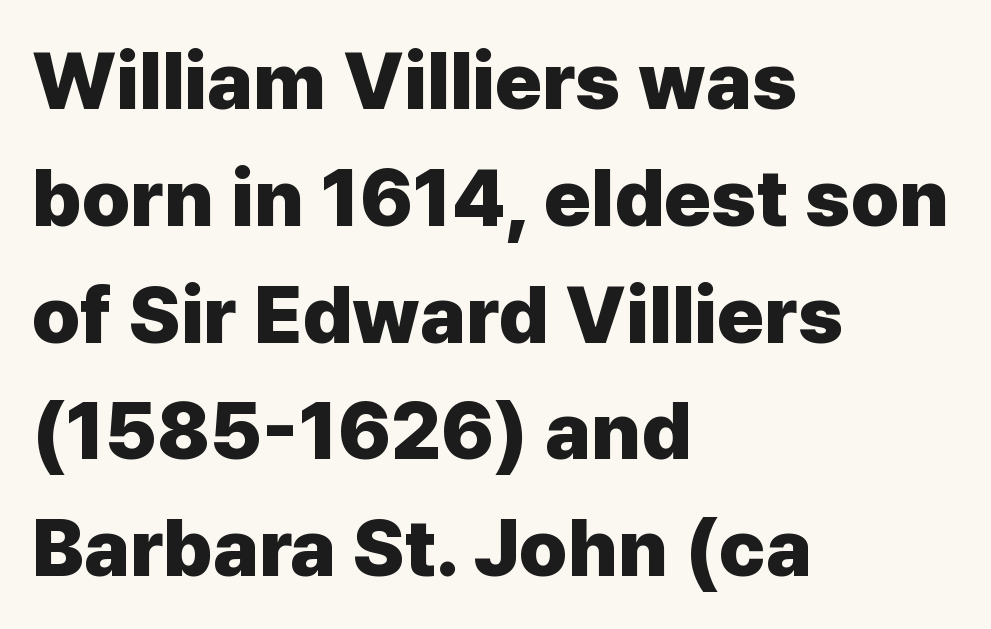
Q: Is the text bold? A: Yes.
Q: Is the text italic (slanted)? A: No, it is upright.
Q: Is the typeface a serif or a sans-serif typeface? A: Sans-serif.
Q: Is the text underlined? A: No.
Q: How is the paragraph aligned? A: Left-aligned.
Q: Is the spacing between letters normal or unusually wide? A: Normal.
Q: Is the spacing between lines tight, normal or loose? A: Normal.
Q: Width (condensed, normal, or wide)? A: Normal.
Q: Stroke contrast? A: Low.
Q: x-height? A: Medium.
Q: Monospaced? A: No.
